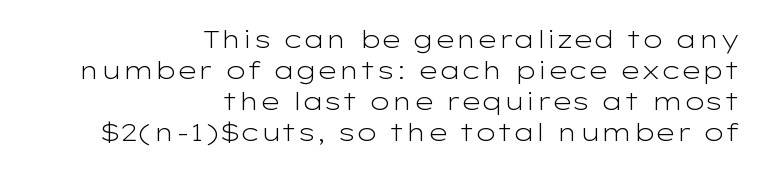
Q: Is the text bold? A: No.
Q: Is the text italic (slanted)? A: No, it is upright.
Q: Is the text underlined? A: No.
Q: How is the paragraph aligned? A: Right-aligned.
Q: Is the spacing between letters normal or unusually wide? A: Normal.
